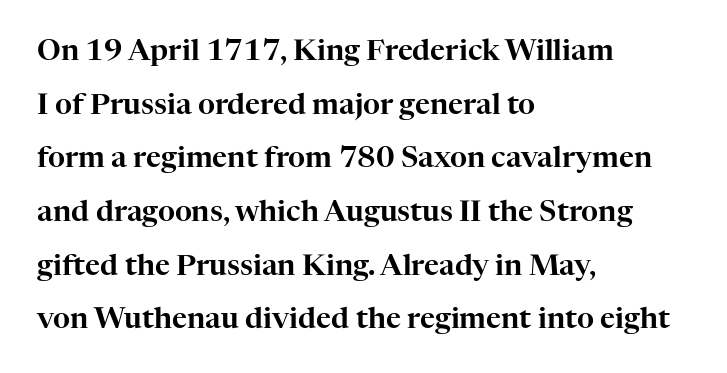
The image shows 29 px serif type, upright; set left-aligned, line spacing 1.85x, normal letter spacing, not underlined; high stroke contrast and a medium x-height.
